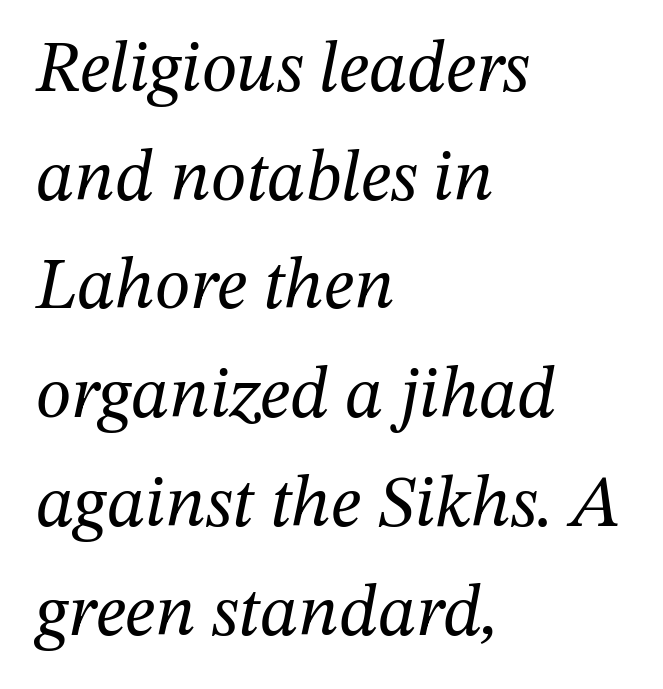
Q: Is the text bold? A: No.
Q: Is the text italic (slanted)? A: Yes, it leans right by about 12 degrees.
Q: Is the typeface a serif or a sans-serif typeface? A: Serif.
Q: Is the text underlined? A: No.
Q: How is the paragraph aligned? A: Left-aligned.
Q: Is the spacing between letters normal or unusually wide? A: Normal.
Q: Is the spacing between lines tight, normal or loose? A: Normal.
Q: Width (condensed, normal, or wide)? A: Normal.
Q: Stroke contrast? A: Medium.
Q: x-height? A: Medium.
Q: Monospaced? A: No.
